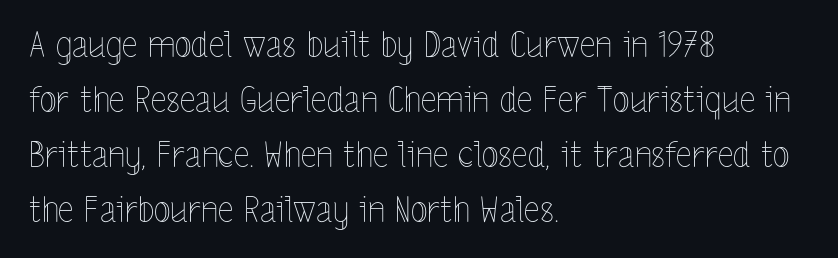
{"italic": "no", "bold": "no", "weight": "thin", "width": "condensed", "x_height": "medium", "monospaced": "no", "underline": "no", "align": "left", "line_spacing": "normal", "line_spacing_ratio": 1.57, "letter_spacing": "normal", "letter_spacing_em": 0.0, "glyph_px": 35}
